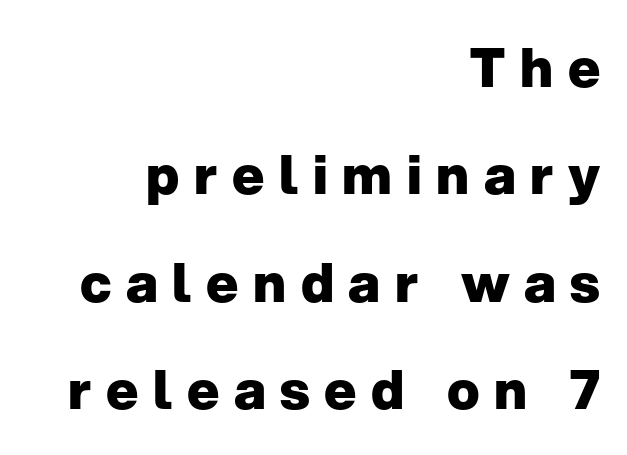
The face used here is rendered with a markedly widened letterfit. Leftover space on each line is placed entirely before the opening word. The type sits square on the baseline with zero lean. Nobody drew a line under any word here.
